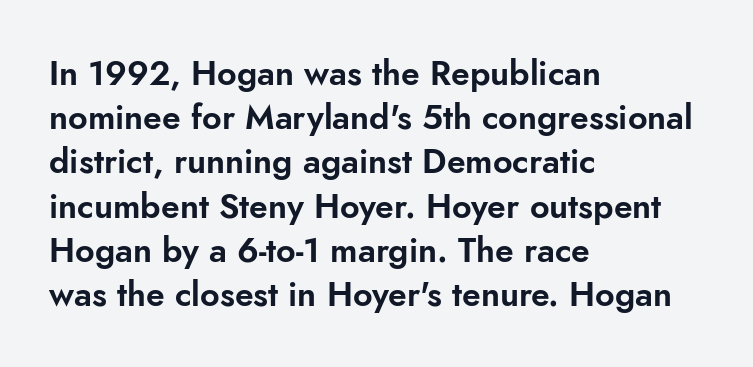
{"serif": "no", "italic": "no", "width": "normal", "stroke_contrast": "low", "x_height": "small", "monospaced": "no", "underline": "no", "align": "left", "line_spacing": "normal", "line_spacing_ratio": 1.3, "letter_spacing": "normal", "letter_spacing_em": 0.0, "glyph_px": 34}
